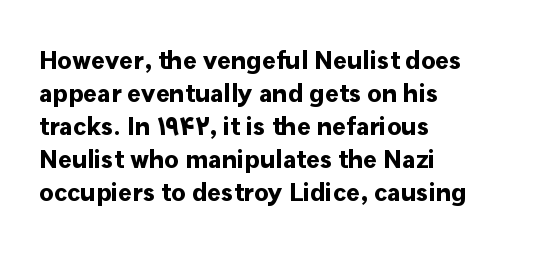
The image shows 26 px bold type, upright; set left-aligned, normal line spacing (1.27x), normal letter spacing, not underlined.
